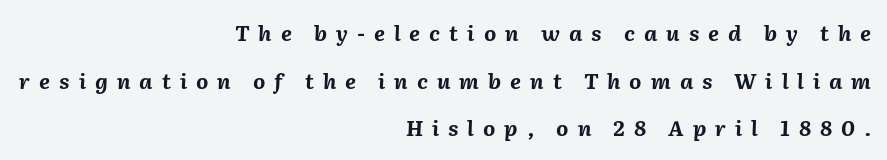
Q: Is the text bold? A: Yes.
Q: Is the text italic (slanted)? A: Yes, it leans right by about 2 degrees.
Q: Is the text underlined? A: No.
Q: How is the paragraph aligned? A: Right-aligned.
Q: Is the spacing between letters normal or unusually wide? A: Unusually wide.
Q: Is the spacing between lines tight, normal or loose? A: Loose.
